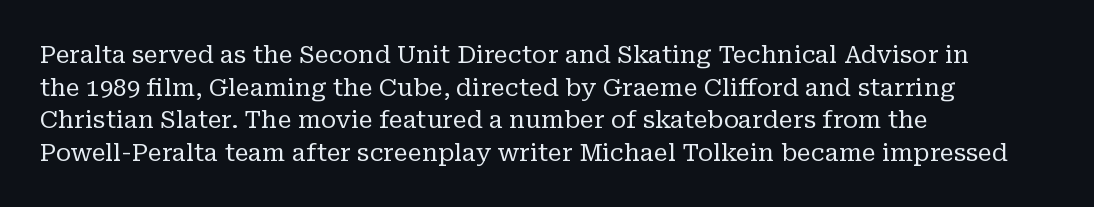
The image shows 24 px text type, upright; set left-aligned, normal line spacing (1.36x), normal letter spacing, not underlined.
